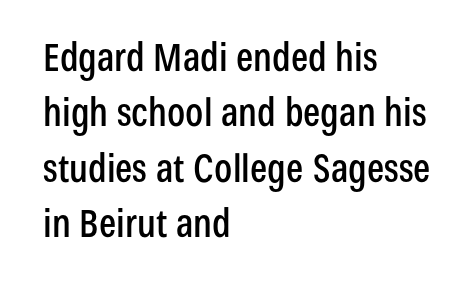
The image shows 38 px condensed sans-serif type, upright; set left-aligned, normal line spacing (1.46x), normal letter spacing, not underlined; low stroke contrast and a medium x-height.
